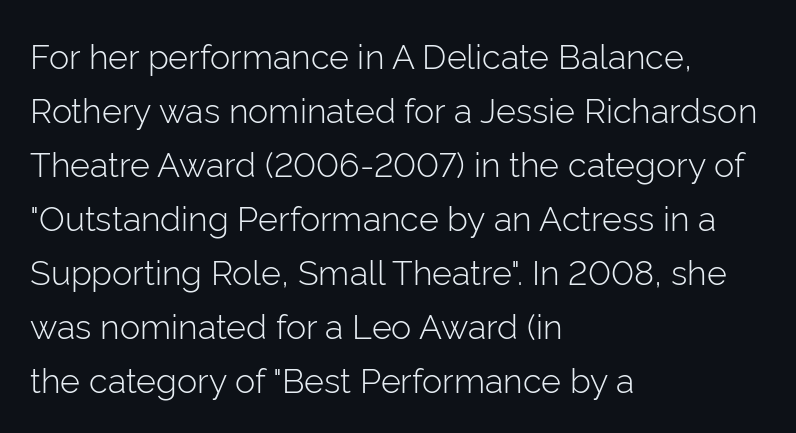
Q: Is the text bold? A: No.
Q: Is the text italic (slanted)? A: No, it is upright.
Q: Is the typeface a serif or a sans-serif typeface? A: Sans-serif.
Q: Is the text underlined? A: No.
Q: How is the paragraph aligned? A: Left-aligned.
Q: Is the spacing between letters normal or unusually wide? A: Normal.
Q: Is the spacing between lines tight, normal or loose? A: Normal.
Q: Width (condensed, normal, or wide)? A: Normal.
Q: Stroke contrast? A: Low.
Q: x-height? A: Medium.
Q: Monospaced? A: No.
